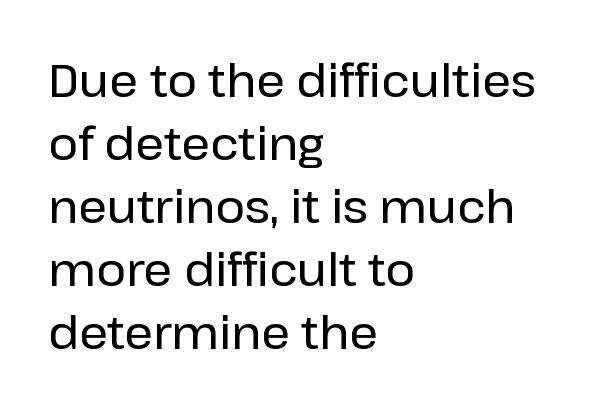
The image shows 45 px sans-serif type, upright; set left-aligned, normal line spacing (1.4x), normal letter spacing, not underlined; low stroke contrast and a medium x-height.
